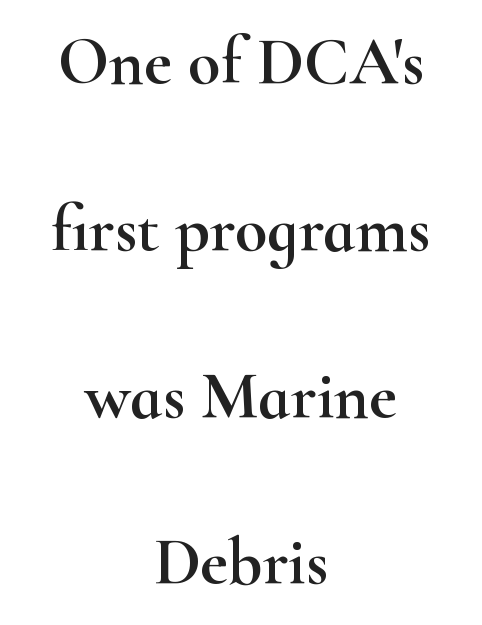
Quick note: interline space is abundant. Does the copy run flush right? No — it is centered line by line. Italic? Not at all — the glyphs are vertical. Plain, unruled lines of type.
